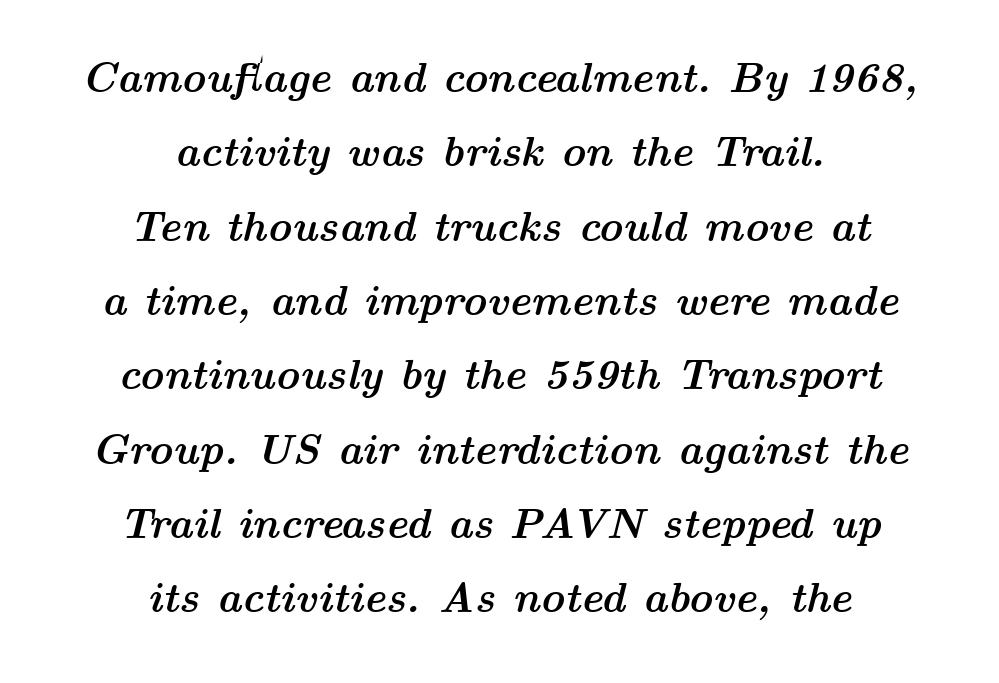
Descenders hang freely into open space. A student would call this center alignment; a typographer would say set centered. You could not count columns in this text — the font is proportionally spaced. Every character sits at an angle, as italics do. Nothing unusual about the tracking: characters are spaced as the font intends. The glyphs have the mass of a bold cut.
